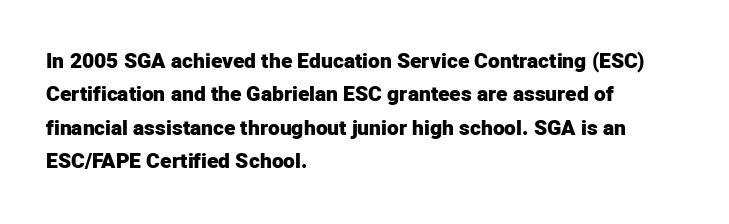
The lines sit at an ordinary, default distance from one another. Bare-footed words on every line. The rendering uses a bold face; every stroke is thick and dark. Posture: upright roman.
